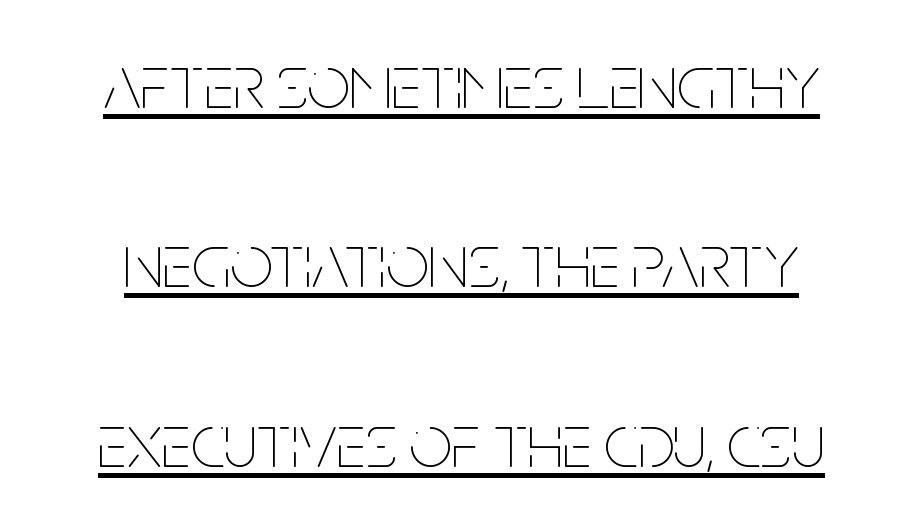
Is the type heavy? It reads as light-to-regular instead. The letters advance in unequal steps, a hallmark of proportional type. Nobody touched the tracking dial on this one. The leading is generous, giving the passage an open texture. The letters stand straight up with perfectly vertical stems. Beneath each row of characters lies a ruled line.
